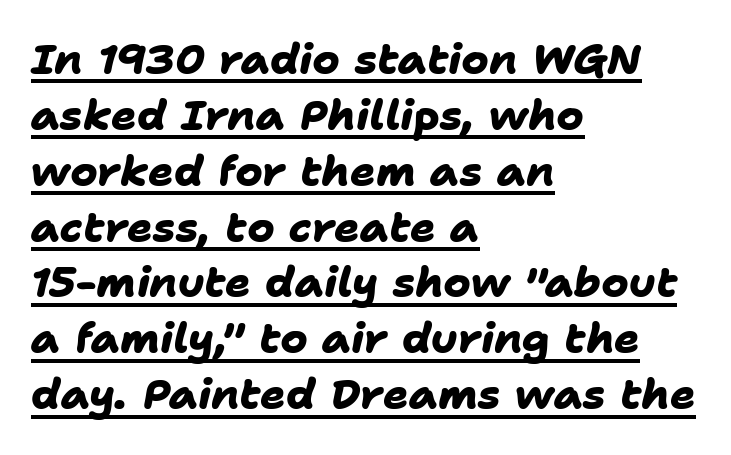
Q: Is the text bold? A: Yes.
Q: Is the typeface a serif or a sans-serif typeface? A: Sans-serif.
Q: Is the text underlined? A: Yes.
Q: How is the paragraph aligned? A: Left-aligned.
Q: Is the spacing between letters normal or unusually wide? A: Normal.
Q: Is the spacing between lines tight, normal or loose? A: Normal.
Q: Width (condensed, normal, or wide)? A: Normal.
Q: Stroke contrast? A: Low.
Q: x-height? A: Medium.
Q: Monospaced? A: No.
